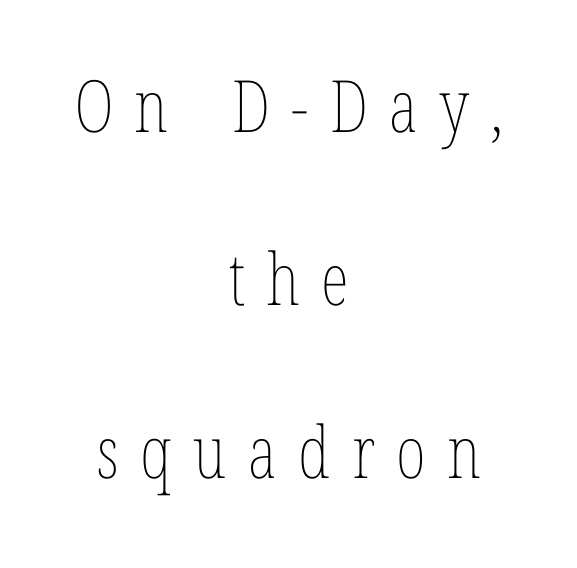
Q: Is the text bold? A: No.
Q: Is the text italic (slanted)? A: No, it is upright.
Q: Is the text underlined? A: No.
Q: How is the paragraph aligned? A: Centered.
Q: Is the spacing between letters normal or unusually wide? A: Unusually wide.
Q: Is the spacing between lines tight, normal or loose? A: Loose.
Q: Width (condensed, normal, or wide)? A: Condensed.
Q: Stroke contrast? A: Low.
Q: x-height? A: Medium.
Q: Monospaced? A: No.
